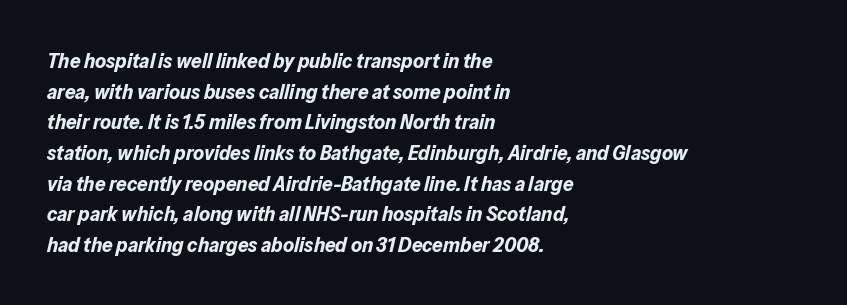
Q: Is the text bold? A: Yes.
Q: Is the text italic (slanted)? A: Yes, it leans right by about 13 degrees.
Q: Is the text underlined? A: No.
Q: How is the paragraph aligned? A: Left-aligned.
Q: Is the spacing between letters normal or unusually wide? A: Normal.
Q: Is the spacing between lines tight, normal or loose? A: Normal.
